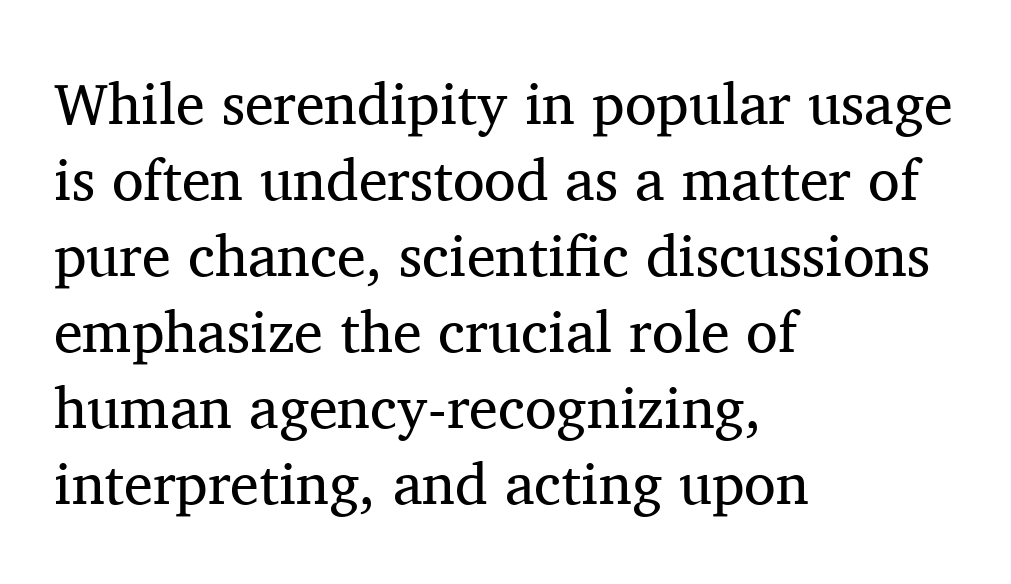
The image shows 58 px regular-weight serif type, upright; set left-aligned, normal line spacing (1.31x), normal letter spacing, not underlined; medium stroke contrast and a medium x-height.
